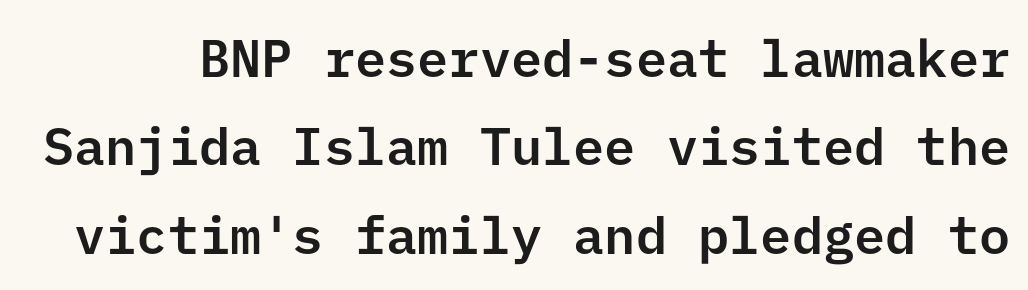
The image shows 52 px sans-serif type, upright; set normal line spacing (1.7x), normal letter spacing, not underlined; low stroke contrast and a medium x-height.
